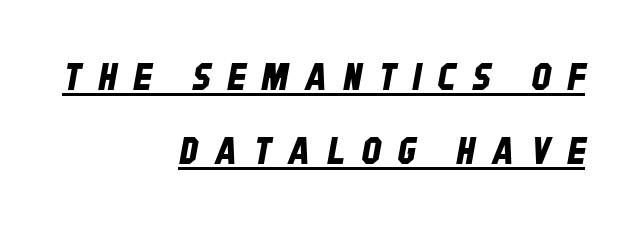
The image shows 38 px condensed sans-serif type; set right-aligned, loose line spacing (1.94x), unusually wide letter spacing (+0.44 em), underlined; low stroke contrast and a large x-height.
